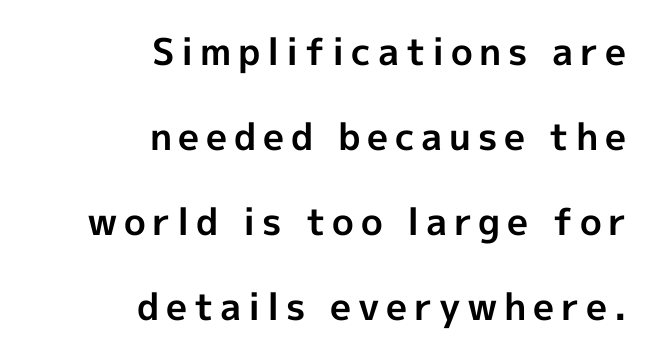
The image shows 37 px bold sans-serif type, upright; set right-aligned, loose line spacing (2.3x), not underlined; a medium x-height.
